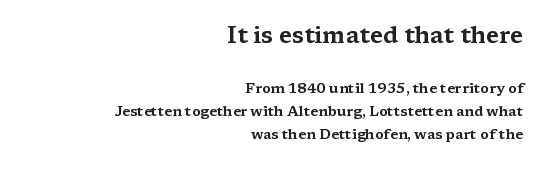
Notice how the passage keeps a crisp vertical edge on the right only. The line-height multiplier appears to be the usual default. Upright lettering throughout. Larger block? The one above; the one below is distinctly smaller.
